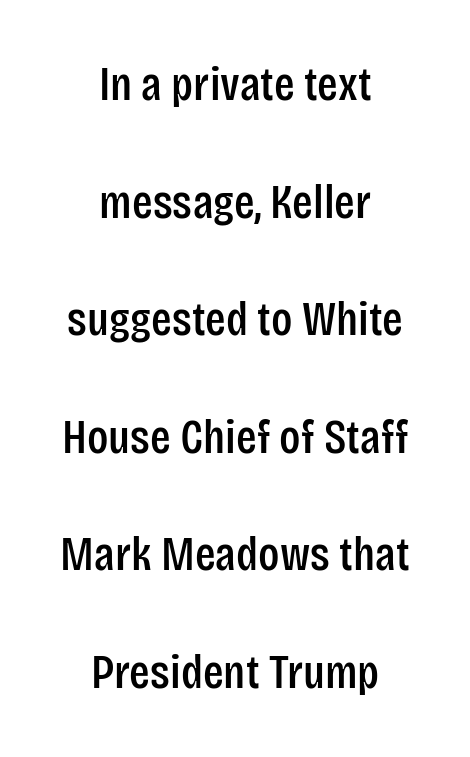
Lines of text with bare space underneath. The designer dialed line spacing up above the default. This sample has the flowing, uneven cadence of proportional lettering. Check where the strokes stop: nothing finishes them off — pure sans. There is no visible air inserted between adjacent glyphs.
